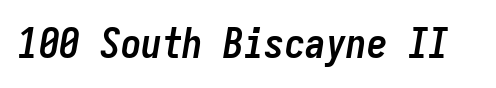
Q: Is the text bold? A: Yes.
Q: Is the text italic (slanted)? A: Yes, it leans right by about 9 degrees.
Q: Is the text underlined? A: No.
Q: Is the spacing between letters normal or unusually wide? A: Normal.
Q: Width (condensed, normal, or wide)? A: Condensed.
Q: Stroke contrast? A: Low.
Q: x-height? A: Medium.
Q: Monospaced? A: Yes.
